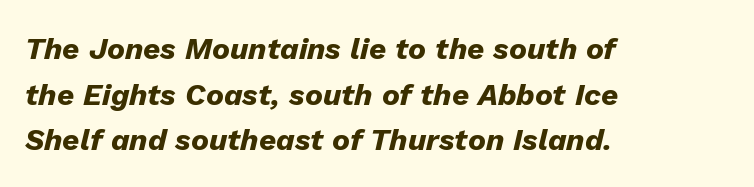
The image shows 30 px heavy type, italic (leaning right); set left-aligned, normal line spacing (1.52x), normal letter spacing, not underlined; low stroke contrast and a medium x-height.
